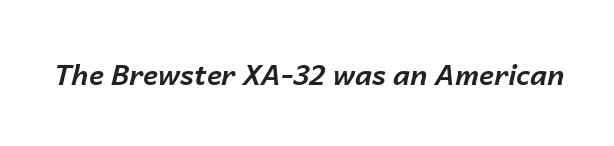
The image shows 28 px bold type, italic (leaning right); set normal letter spacing, not underlined; low stroke contrast and a medium x-height.
